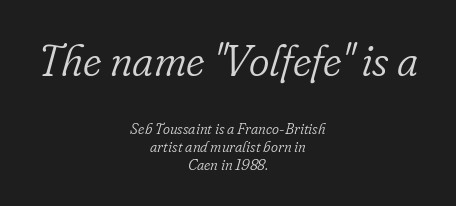
The designer went with a serif here, giving each stem small feet. Horizontal alignment here is central, giving a formal, balanced look. You could call the tracking neutral — neither tight nor loose. No letter is thick-stroked: the sample isn't bold. Clear beneath every line of the passage. Larger block? The one above; the one below is distinctly smaller.
